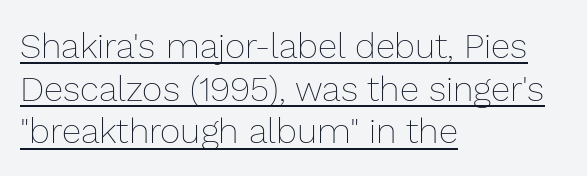
Q: Is the text bold? A: No.
Q: Is the text italic (slanted)? A: No, it is upright.
Q: Is the text underlined? A: Yes.
Q: How is the paragraph aligned? A: Left-aligned.
Q: Is the spacing between letters normal or unusually wide? A: Normal.
Q: Width (condensed, normal, or wide)? A: Normal.
Q: Stroke contrast? A: Low.
Q: x-height? A: Medium.
Q: Monospaced? A: No.
